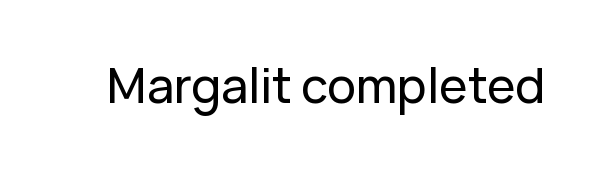
Q: Is the text italic (slanted)? A: No, it is upright.
Q: Is the typeface a serif or a sans-serif typeface? A: Sans-serif.
Q: Is the text underlined? A: No.
Q: Is the spacing between letters normal or unusually wide? A: Normal.
Q: Width (condensed, normal, or wide)? A: Normal.
Q: Stroke contrast? A: Low.
Q: x-height? A: Medium.
Q: Monospaced? A: No.
